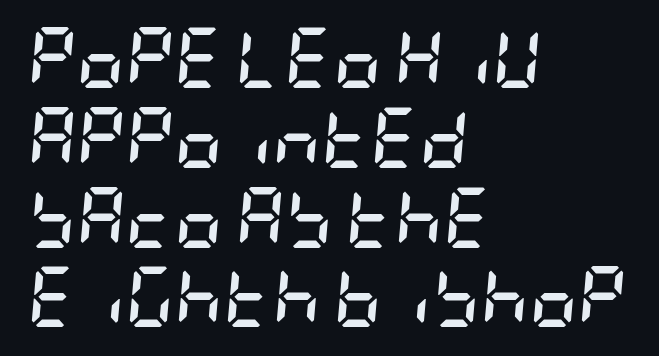
Q: Is the text bold? A: Yes.
Q: Is the text italic (slanted)? A: Yes, it leans right by about 5 degrees.
Q: Is the text underlined? A: No.
Q: How is the paragraph aligned? A: Left-aligned.
Q: Is the spacing between letters normal or unusually wide? A: Normal.
Q: Is the spacing between lines tight, normal or loose? A: Normal.
Q: Width (condensed, normal, or wide)? A: Condensed.
Q: Stroke contrast? A: Low.
Q: x-height? A: Large.
